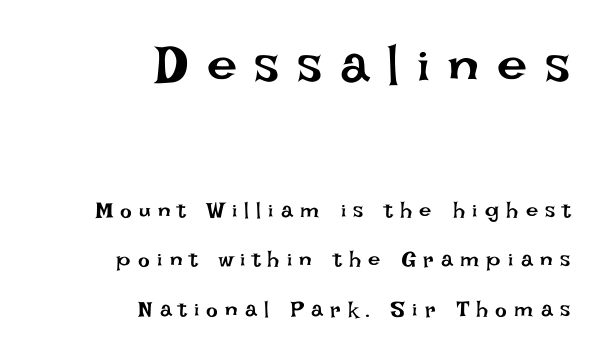
Q: Is the text bold? A: No.
Q: Is the text italic (slanted)? A: No, it is upright.
Q: Is the text underlined? A: No.
Q: How is the paragraph aligned? A: Right-aligned.
Q: Is the spacing between letters normal or unusually wide? A: Unusually wide.
Q: Is the spacing between lines tight, normal or loose? A: Loose.
Q: Which block of text is set in a larger size, the first (top) or the second (bottom)? A: The first (top) one.
Q: Width (condensed, normal, or wide)? A: Normal.
Q: Stroke contrast? A: Low.
Q: x-height? A: Large.
Q: Monospaced? A: No.
